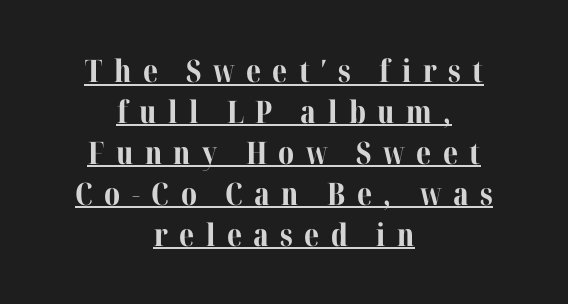
{"serif": "yes", "italic": "no", "bold": "yes", "weight": "bold", "width": "normal", "stroke_contrast": "medium", "x_height": "medium", "monospaced": "no", "underline": "yes", "align": "center", "line_spacing": "normal", "line_spacing_ratio": 1.32, "letter_spacing": "wide", "letter_spacing_em": 0.37, "glyph_px": 31}
